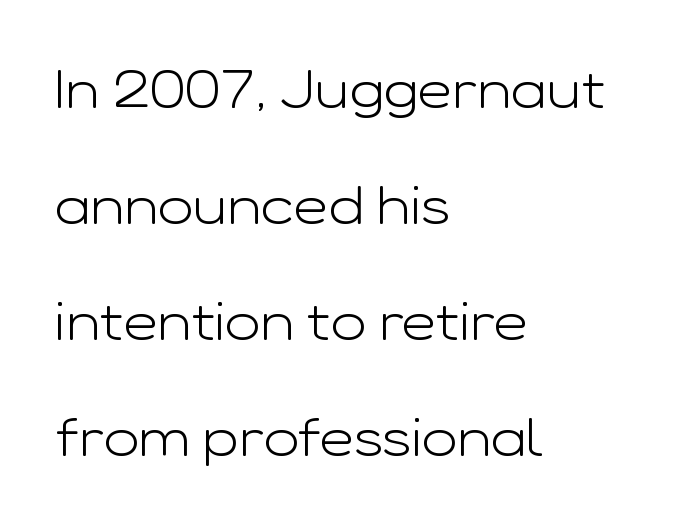
{"serif": "no", "italic": "no", "bold": "no", "weight": "light", "width": "wide", "stroke_contrast": "low", "x_height": "medium", "monospaced": "no", "underline": "no", "align": "left", "line_spacing": "loose", "line_spacing_ratio": 2.19, "letter_spacing": "normal", "letter_spacing_em": 0.0, "glyph_px": 53}
